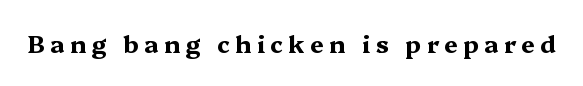
{"italic": "no", "bold": "yes", "underline": "no", "letter_spacing": "wide", "letter_spacing_em": 0.22, "glyph_px": 24}
